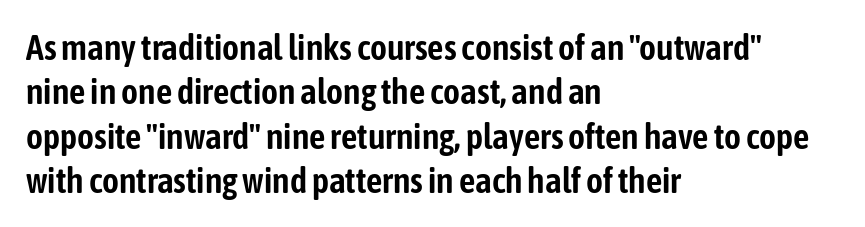
{"serif": "no", "italic": "no", "width": "condensed", "stroke_contrast": "low", "x_height": "medium", "monospaced": "no", "underline": "no", "align": "left", "line_spacing_ratio": 1.23, "letter_spacing": "normal", "letter_spacing_em": 0.0, "glyph_px": 36}
